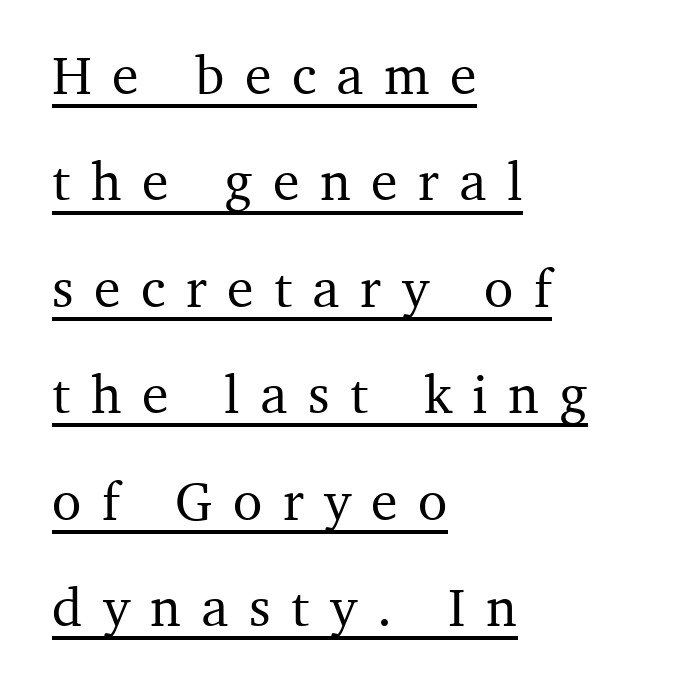
A continuous stroke trails under the words, as in a hyperlink. Is this a fixed-width face? No — the glyphs have proportional, varying widths. Compared with typical paragraphs, the rows here are farther apart. Where is the straight margin? On the left.
